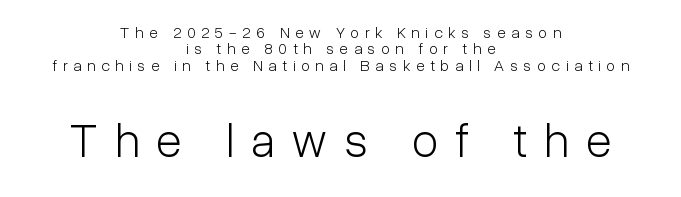
Q: Is the text bold? A: No.
Q: Is the text italic (slanted)? A: No, it is upright.
Q: Is the typeface a serif or a sans-serif typeface? A: Sans-serif.
Q: Is the text underlined? A: No.
Q: How is the paragraph aligned? A: Centered.
Q: Is the spacing between letters normal or unusually wide? A: Unusually wide.
Q: Is the spacing between lines tight, normal or loose? A: Tight.
Q: Which block of text is set in a larger size, the first (top) or the second (bottom)? A: The second (bottom) one.
Q: Width (condensed, normal, or wide)? A: Condensed.
Q: Stroke contrast? A: Low.
Q: x-height? A: Medium.
Q: Monospaced? A: No.
